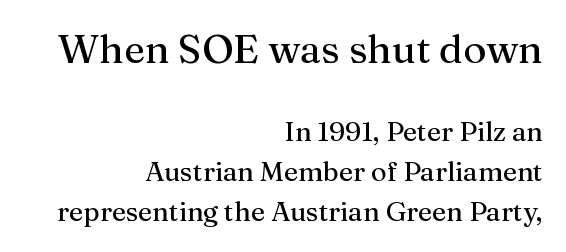
The image shows 40 px serif type, upright; set right-aligned, normal line spacing (1.48x), normal letter spacing, not underlined; the first (top) block is 1.48x larger; medium stroke contrast and a medium x-height.
